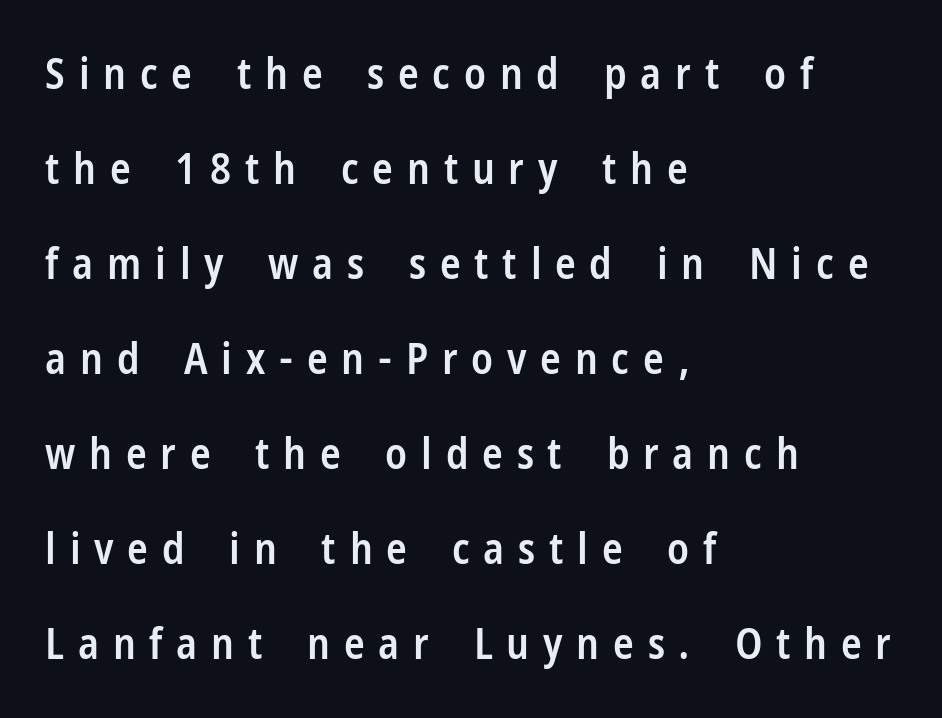
{"serif": "no", "italic": "no", "bold": "semi", "weight": "semibold", "width": "condensed", "stroke_contrast": "low", "x_height": "medium", "monospaced": "no", "underline": "no", "align": "left", "line_spacing": "loose", "line_spacing_ratio": 2.21, "letter_spacing": "wide", "letter_spacing_em": 0.32, "glyph_px": 43}
